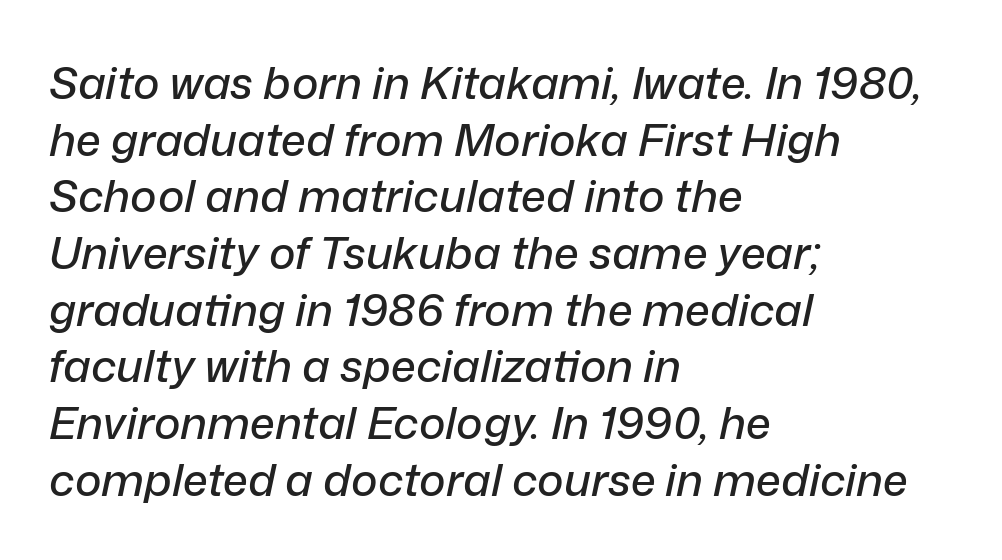
The image shows 45 px text type, italic (leaning right); set left-aligned, normal line spacing (1.26x), normal letter spacing, not underlined; low stroke contrast and a medium x-height.
